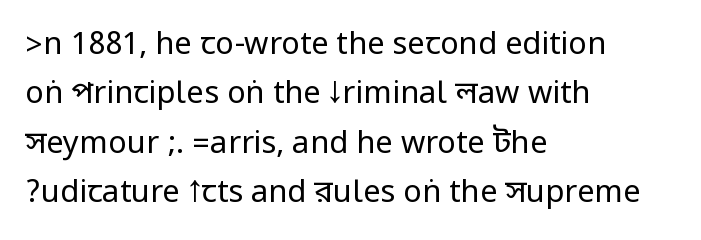
Q: Is the text bold? A: No.
Q: Is the text italic (slanted)? A: No, it is upright.
Q: Is the typeface a serif or a sans-serif typeface? A: Sans-serif.
Q: Is the text underlined? A: No.
Q: How is the paragraph aligned? A: Left-aligned.
Q: Is the spacing between letters normal or unusually wide? A: Normal.
Q: Is the spacing between lines tight, normal or loose? A: Normal.
Q: Width (condensed, normal, or wide)? A: Condensed.
Q: Stroke contrast? A: Low.
